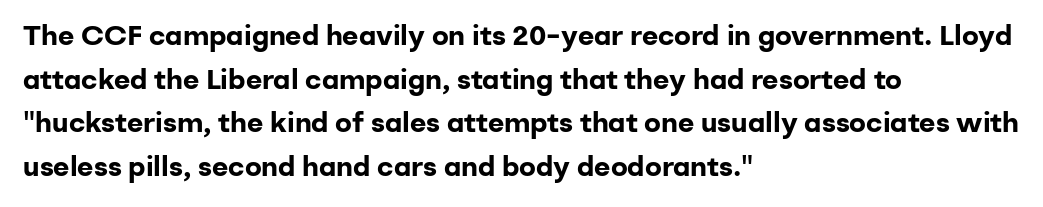
The image shows 28 px bold sans-serif type, upright; set left-aligned, normal line spacing (1.56x), normal letter spacing, not underlined; low stroke contrast and a medium x-height.
